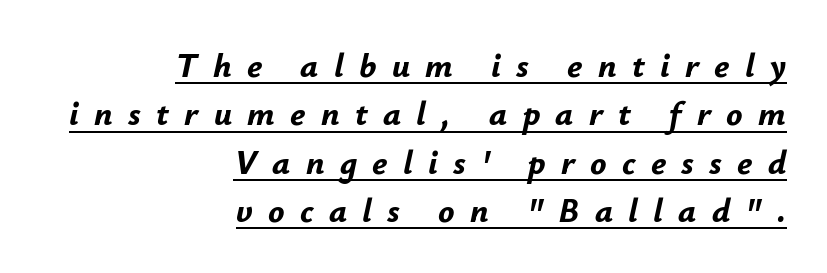
The image shows 34 px bold type, italic (leaning right); set right-aligned, normal line spacing (1.42x), unusually wide letter spacing (+0.45 em), underlined; low stroke contrast and a small x-height.
